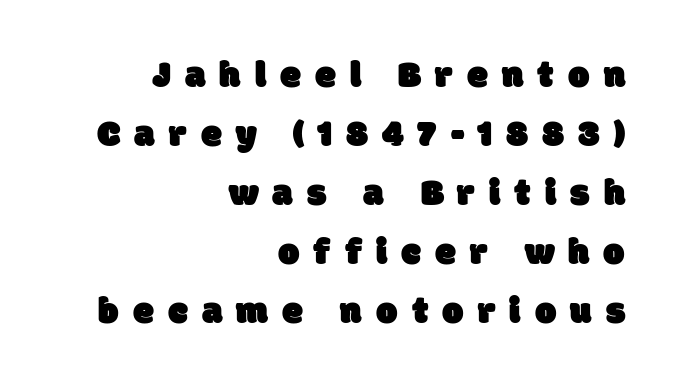
Glance below the letters and you will spot only blank space. Reading down the column, the eye jumps a familiar distance to each next line. The tracking reads as deliberately expanded to a designer's eye. The paragraph shown leans on its right margin. Each letter keeps its own natural width here, so spacing adapts to shape. The face used here is a sans, in the tradition of grotesques and geometrics.
